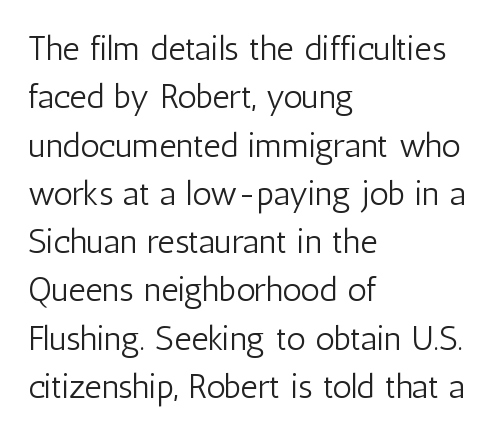
The paragraph shown leans on its left margin. Regarding serifs, this sample does without them. Honestly, the row spacing looks completely unremarkable. Honestly, the letter spacing is just normal — you wouldn't notice it. The letters advance in unequal steps, a hallmark of proportional type.
